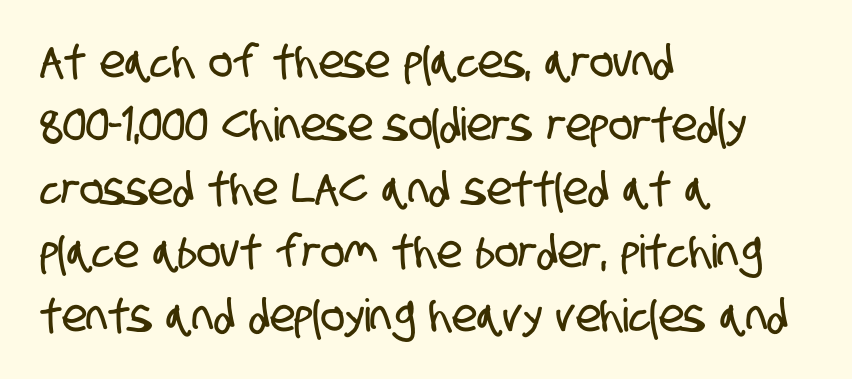
Q: Is the typeface a serif or a sans-serif typeface? A: Sans-serif.
Q: Is the text underlined? A: No.
Q: How is the paragraph aligned? A: Left-aligned.
Q: Is the spacing between letters normal or unusually wide? A: Normal.
Q: Is the spacing between lines tight, normal or loose? A: Normal.
Q: Width (condensed, normal, or wide)? A: Condensed.
Q: Stroke contrast? A: Low.
Q: x-height? A: Large.
Q: Monospaced? A: No.
